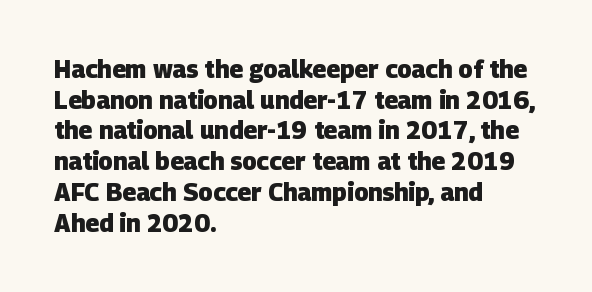
{"bold": "yes", "underline": "no", "align": "left", "line_spacing": "normal", "line_spacing_ratio": 1.28, "letter_spacing": "normal", "letter_spacing_em": 0.0, "glyph_px": 24}
